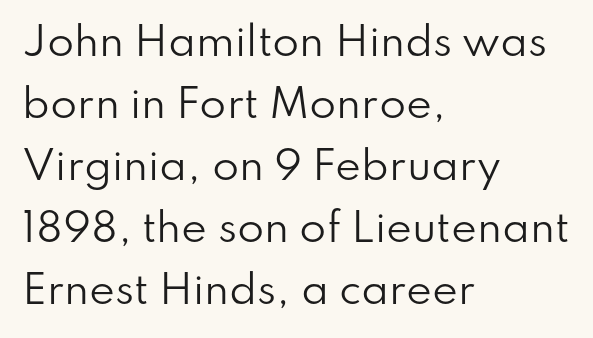
Check where the strokes stop: nothing finishes them off — pure sans. Has an underline been added? It has not. No italicization has been applied; the sample stays upright. The tracking reads as untouched default to a designer's eye. The characters are drawn with everyday or finer stroke widths.
